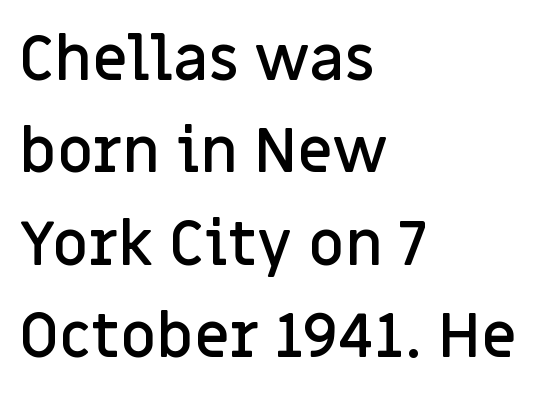
{"serif": "no", "italic": "no", "bold": "semi", "weight": "semibold", "width": "normal", "stroke_contrast": "low", "x_height": "large", "monospaced": "no", "underline": "no", "align": "left", "line_spacing": "normal", "line_spacing_ratio": 1.49, "letter_spacing": "normal", "letter_spacing_em": 0.0, "glyph_px": 62}
